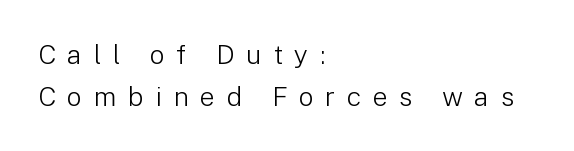
{"italic": "no", "bold": "no", "underline": "no", "align": "left", "line_spacing": "normal", "line_spacing_ratio": 1.54, "letter_spacing": "wide", "letter_spacing_em": 0.42, "glyph_px": 27}
